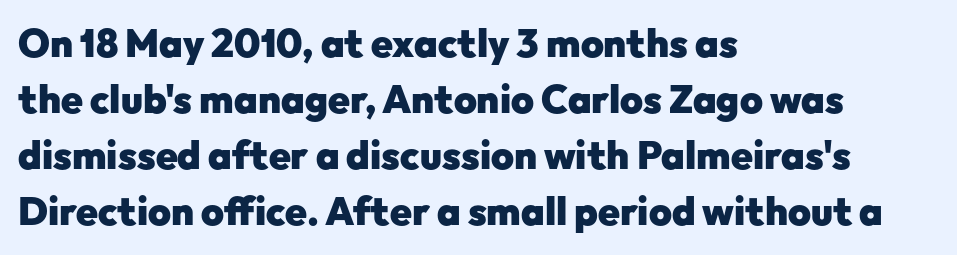
Q: Is the text bold? A: Yes.
Q: Is the text italic (slanted)? A: No, it is upright.
Q: Is the typeface a serif or a sans-serif typeface? A: Sans-serif.
Q: Is the text underlined? A: No.
Q: How is the paragraph aligned? A: Left-aligned.
Q: Is the spacing between letters normal or unusually wide? A: Normal.
Q: Is the spacing between lines tight, normal or loose? A: Normal.
Q: Width (condensed, normal, or wide)? A: Normal.
Q: Stroke contrast? A: Low.
Q: x-height? A: Medium.
Q: Monospaced? A: No.
